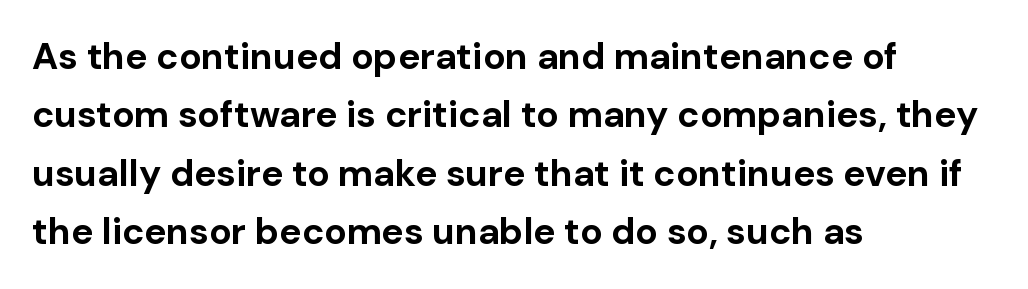
The image shows 37 px bold sans-serif type, upright; set left-aligned, normal line spacing (1.58x), normal letter spacing, not underlined; low stroke contrast and a medium x-height.
